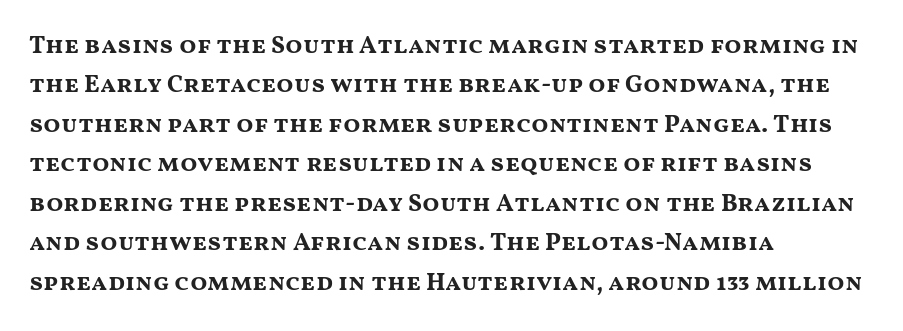
Q: Is the text bold? A: Yes.
Q: Is the text italic (slanted)? A: No, it is upright.
Q: Is the text underlined? A: No.
Q: How is the paragraph aligned? A: Left-aligned.
Q: Is the spacing between letters normal or unusually wide? A: Normal.
Q: Is the spacing between lines tight, normal or loose? A: Normal.
